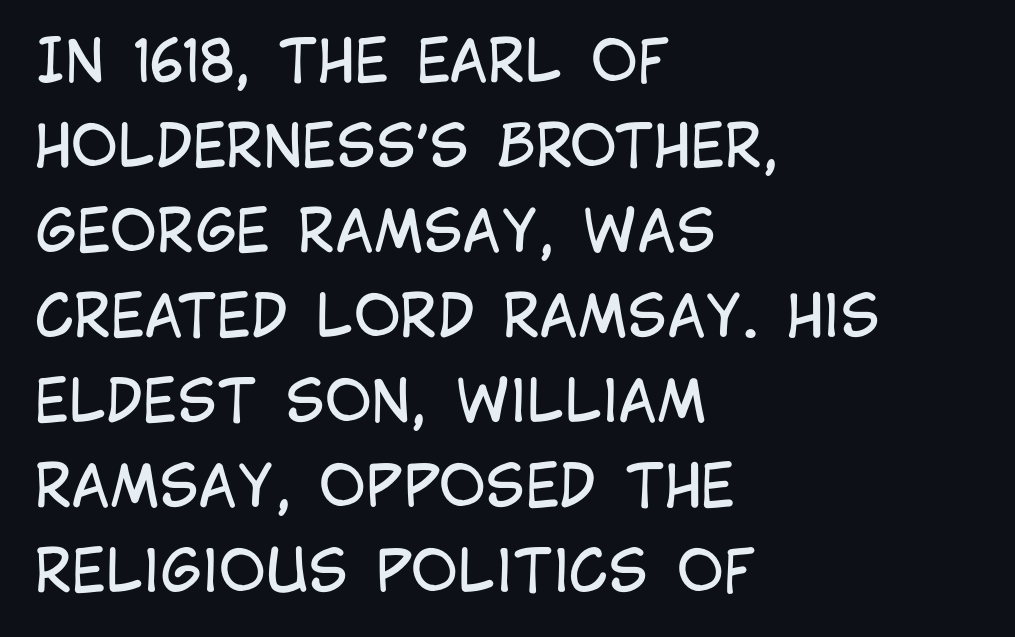
Character widths vary here, with narrow letters taking less room than wide ones. The ragged edge is on the right, which tells us the setting is flush left. This sample uses an upright cut, with every glyph sitting square on the baseline. The type is set solid horizontally, with unmodified tracking. Type without underlining. Serif or sans? Sans — the stroke terminals are bare.
